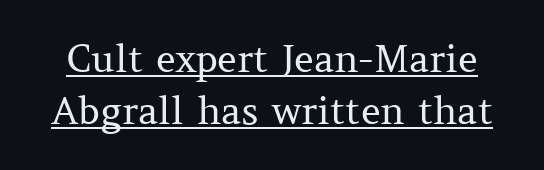
The image shows 38 px regular-weight serif type, upright; set normal line spacing (1.37x), normal letter spacing, underlined; medium stroke contrast and a medium x-height.
